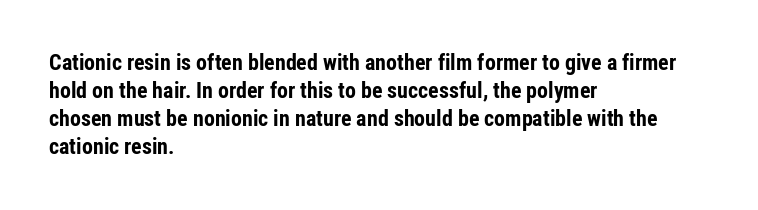
The image shows 22 px bold type, upright; set left-aligned, normal line spacing (1.28x), normal letter spacing, not underlined.
